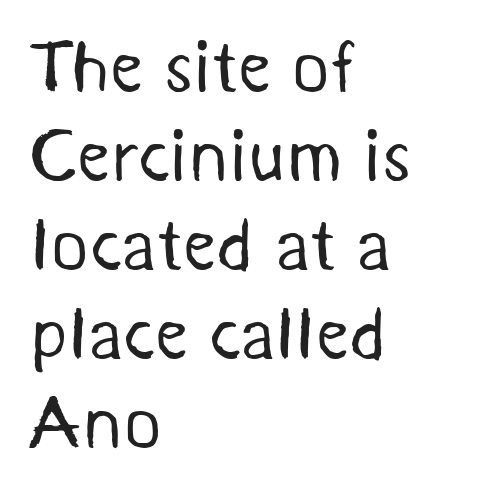
The image shows 73 px regular-weight sans-serif type; set left-aligned, line spacing 1.22x, normal letter spacing, not underlined; medium stroke contrast and a medium x-height.
